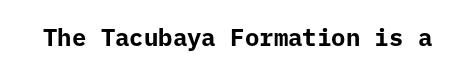
The image shows 24 px bold type, upright; set normal letter spacing, not underlined.
